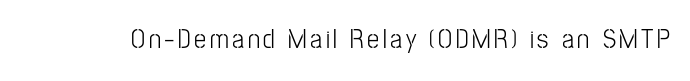
The image shows 27 px text type, upright; set not underlined.
